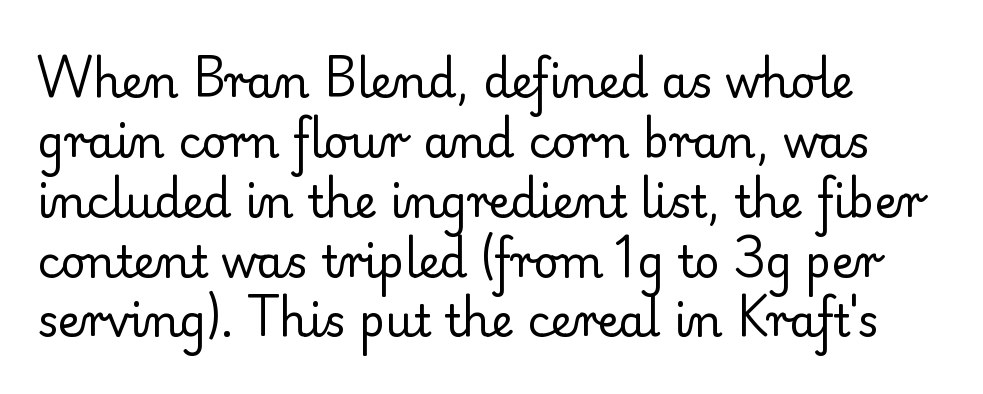
Casual observation: everything's shoved over to the left. Letter spacing: default. The letters advance in unequal steps, a hallmark of proportional type. The specimen omits any rule beneath the text block's lines. Does the type have serifs? Yes, each stem ends in a small foot.
